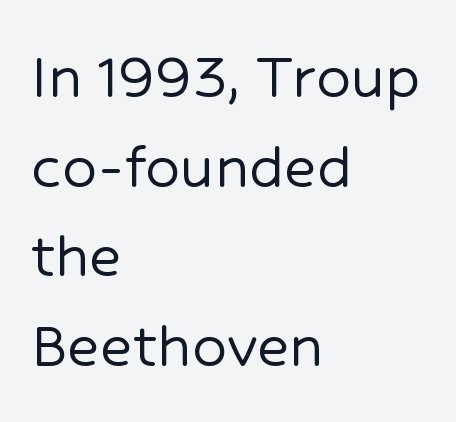
The image shows 69 px sans-serif type, upright; set left-aligned, normal line spacing (1.3x), normal letter spacing, not underlined; low stroke contrast and a medium x-height.
